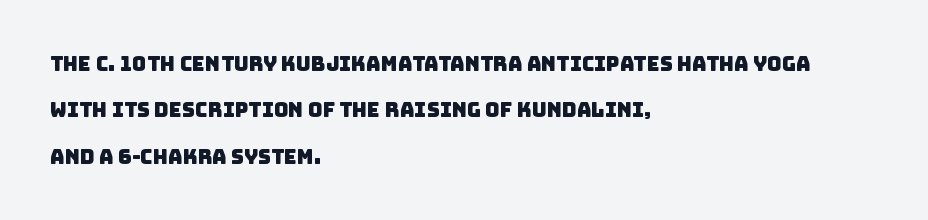
The image shows 20 px text type; set left-aligned, loose line spacing (2.32x), normal letter spacing, not underlined.
